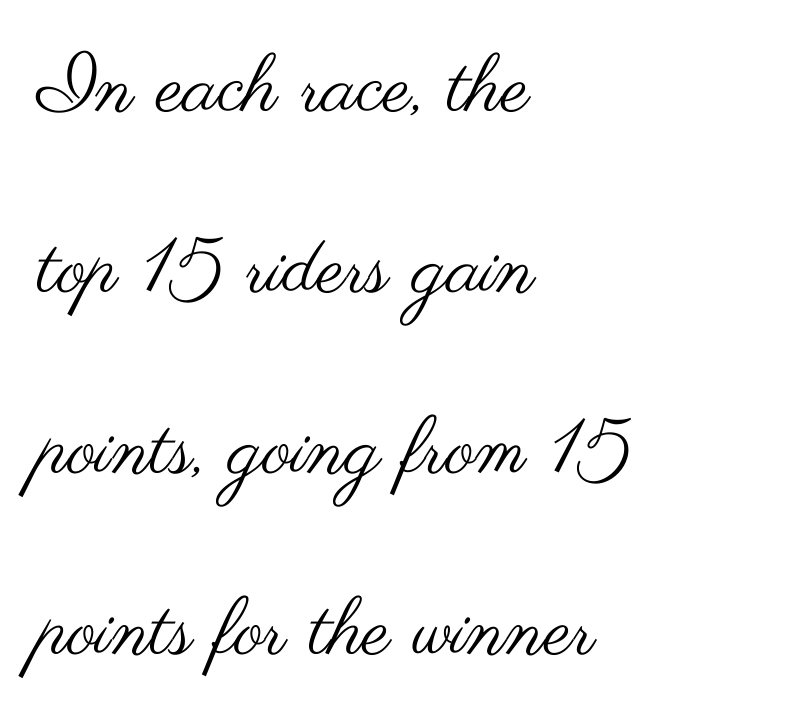
Q: Is the text bold? A: No.
Q: Is the text italic (slanted)? A: Yes.
Q: Is the typeface a serif or a sans-serif typeface? A: Sans-serif.
Q: Is the text underlined? A: No.
Q: How is the paragraph aligned? A: Left-aligned.
Q: Is the spacing between letters normal or unusually wide? A: Normal.
Q: Is the spacing between lines tight, normal or loose? A: Loose.
Q: Width (condensed, normal, or wide)? A: Wide.
Q: Stroke contrast? A: Medium.
Q: x-height? A: Small.
Q: Monospaced? A: No.
